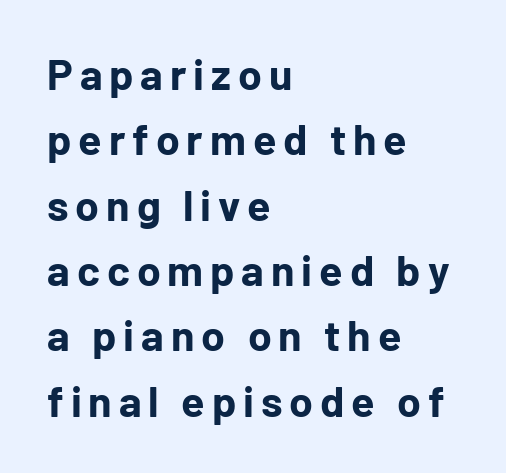
The image shows 43 px bold sans-serif type, upright; set left-aligned, normal line spacing (1.52x), not underlined; low stroke contrast and a medium x-height.
